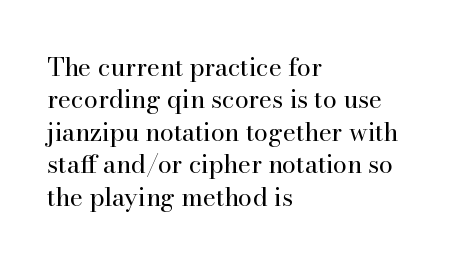
The words here are not underlined. Whoever set this chose a conventional vertical rhythm. Honestly, the letter spacing is just normal — you wouldn't notice it. Tall strokes in this sample are plumb rather than angled. Compared with a centered layout, this one pins lines to the left instead. The weight tops out at a normal text grade.
